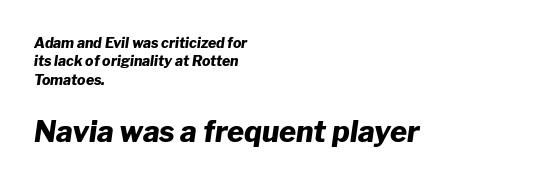
{"italic": "yes", "lean": "right", "slant_degrees": 8, "bold": "yes", "weight": "heavy", "width": "normal", "stroke_contrast": "low", "x_height": "medium", "monospaced": "no", "underline": "no", "align": "left", "line_spacing": "normal", "line_spacing_ratio": 1.32, "letter_spacing": "normal", "letter_spacing_em": 0.0, "larger_block": "second", "size_ratio": 2.07, "glyph_px": 29}
